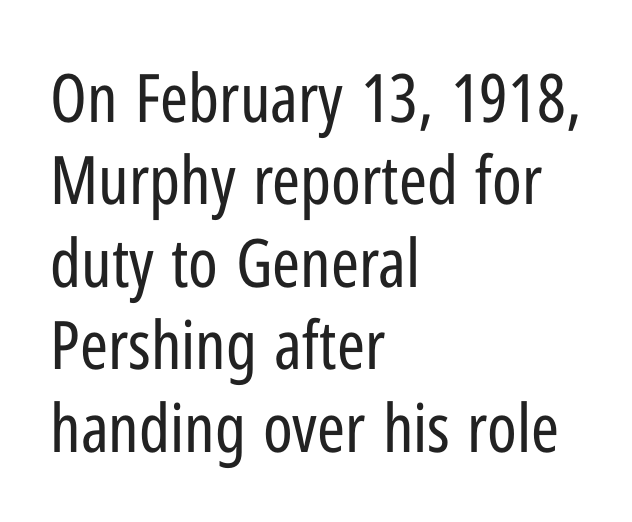
Check under the words: just untouched page. Does extra space separate the letters? No, they use regular spacing. Posture: upright roman. Nothing sits at the stroke ends, so this counts as sans-serif.
